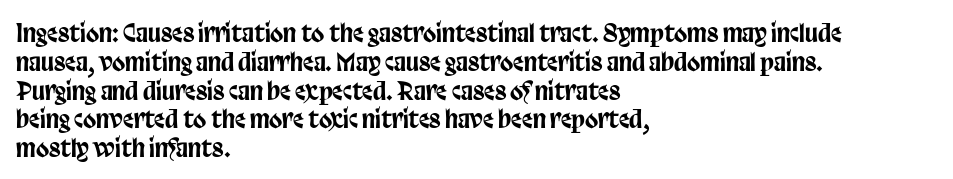
Q: Is the text italic (slanted)? A: No, it is upright.
Q: Is the text underlined? A: No.
Q: How is the paragraph aligned? A: Left-aligned.
Q: Is the spacing between letters normal or unusually wide? A: Normal.
